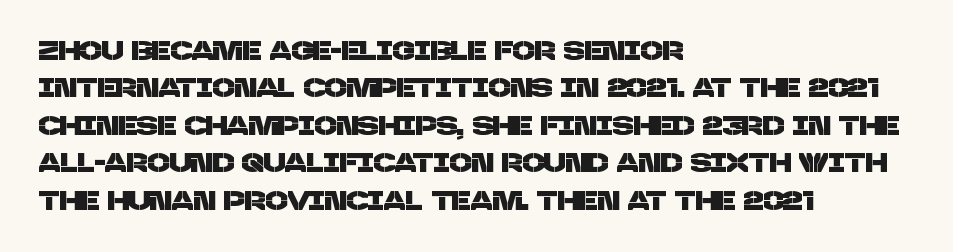
Q: Is the text underlined? A: No.
Q: How is the paragraph aligned? A: Left-aligned.
Q: Is the spacing between letters normal or unusually wide? A: Normal.
Q: Is the spacing between lines tight, normal or loose? A: Normal.
